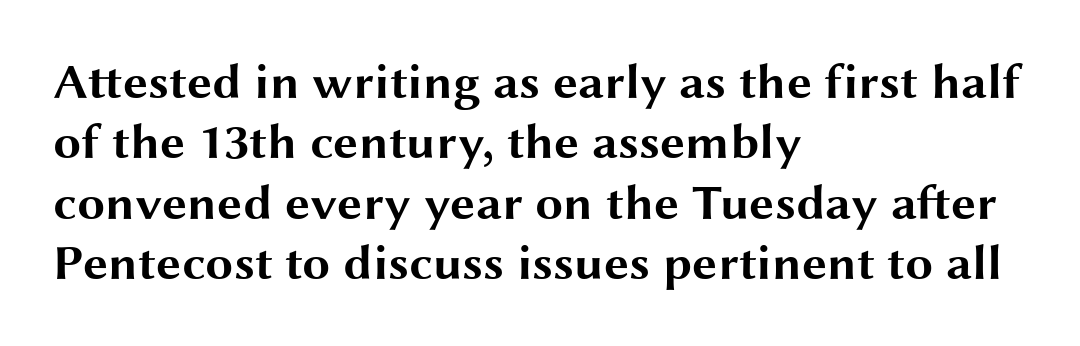
Q: Is the text bold? A: Yes.
Q: Is the text italic (slanted)? A: No, it is upright.
Q: Is the typeface a serif or a sans-serif typeface? A: Sans-serif.
Q: Is the text underlined? A: No.
Q: How is the paragraph aligned? A: Left-aligned.
Q: Is the spacing between letters normal or unusually wide? A: Normal.
Q: Width (condensed, normal, or wide)? A: Wide.
Q: Stroke contrast? A: Medium.
Q: x-height? A: Medium.
Q: Monospaced? A: No.
